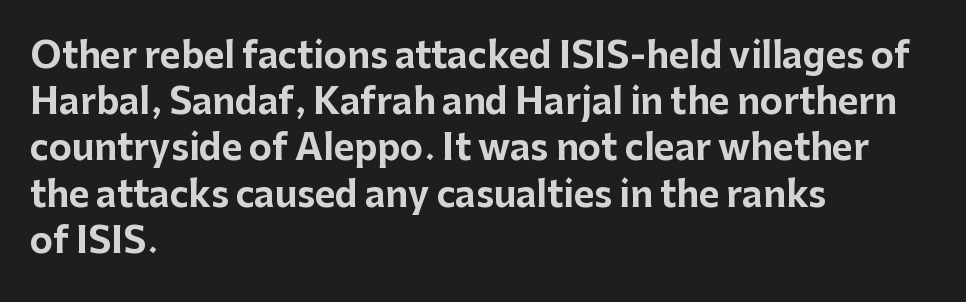
In CSS terms this would be text-align: left. The face used here is proportionally spaced, like ordinary book or web type. Nobody touched the tracking dial on this one. Summary of vertical rhythm: regular, with standard interline spacing. The font family rendered here belongs to the sans-serif group. What weight is shown? A full bold with thick strokes.
